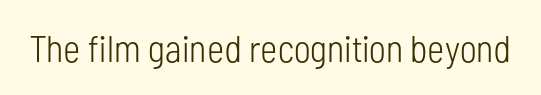
Q: Is the text bold? A: No.
Q: Is the text italic (slanted)? A: No, it is upright.
Q: Is the typeface a serif or a sans-serif typeface? A: Sans-serif.
Q: Is the text underlined? A: No.
Q: Is the spacing between letters normal or unusually wide? A: Normal.
Q: Width (condensed, normal, or wide)? A: Condensed.
Q: Stroke contrast? A: Low.
Q: x-height? A: Medium.
Q: Monospaced? A: No.
